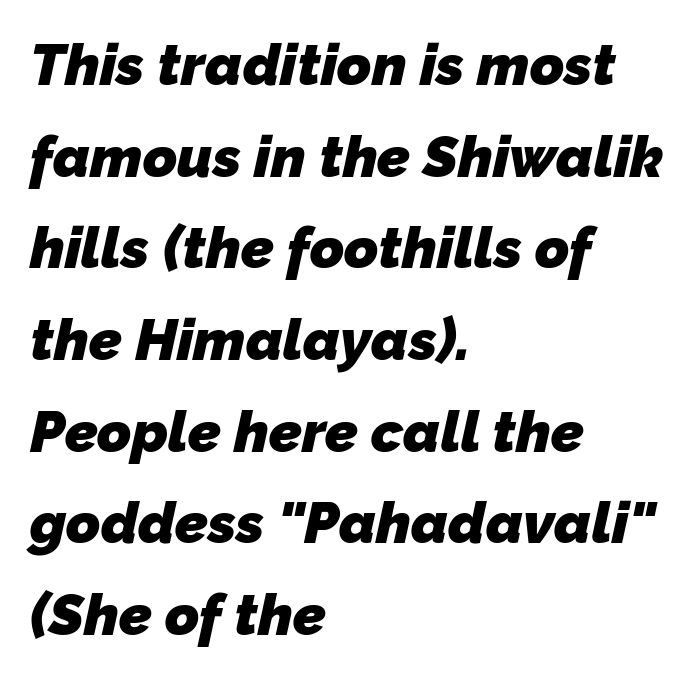
Q: Is the text bold? A: Yes.
Q: Is the typeface a serif or a sans-serif typeface? A: Sans-serif.
Q: Is the text underlined? A: No.
Q: How is the paragraph aligned? A: Left-aligned.
Q: Is the spacing between letters normal or unusually wide? A: Normal.
Q: Is the spacing between lines tight, normal or loose? A: Normal.
Q: Width (condensed, normal, or wide)? A: Normal.
Q: Stroke contrast? A: Low.
Q: x-height? A: Medium.
Q: Monospaced? A: No.
